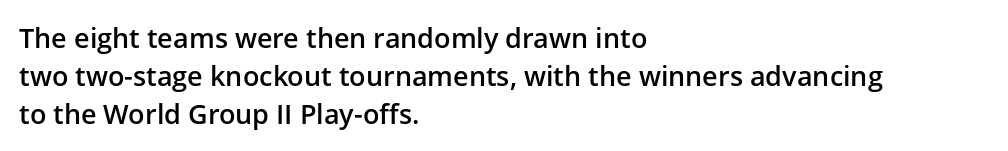
The image shows 27 px text type, upright; set left-aligned, normal line spacing (1.4x), normal letter spacing, not underlined.
